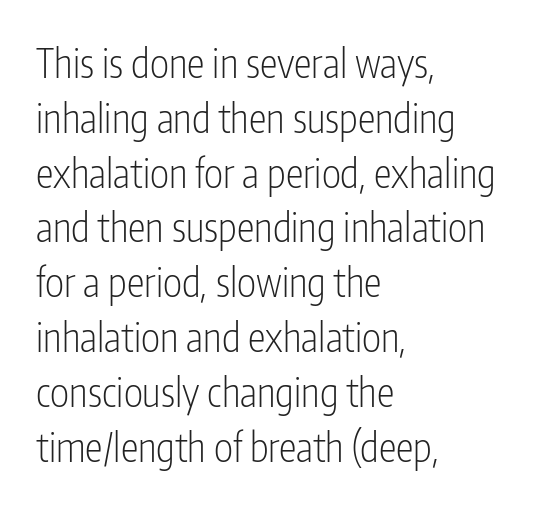
Look at the tracking — it's just the regular setting, nothing added. The rendering uses natural spacing where letterforms have individual widths. Stroke thickness stays within the range of a standard reading face or lighter. Where is the straight margin? On the left. Check under the words: just untouched page.
